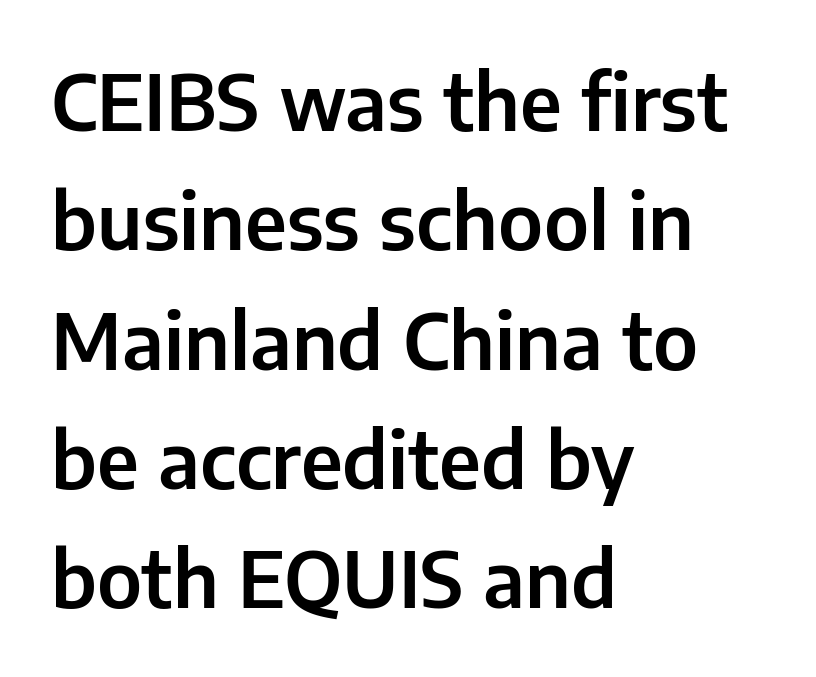
Q: Is the text italic (slanted)? A: No, it is upright.
Q: Is the typeface a serif or a sans-serif typeface? A: Sans-serif.
Q: Is the text underlined? A: No.
Q: How is the paragraph aligned? A: Left-aligned.
Q: Is the spacing between letters normal or unusually wide? A: Normal.
Q: Is the spacing between lines tight, normal or loose? A: Normal.
Q: Width (condensed, normal, or wide)? A: Normal.
Q: Stroke contrast? A: Low.
Q: x-height? A: Medium.
Q: Monospaced? A: No.
